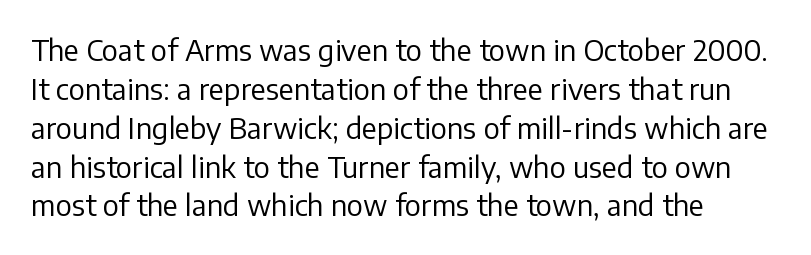
Q: Is the text bold? A: No.
Q: Is the text italic (slanted)? A: No, it is upright.
Q: Is the typeface a serif or a sans-serif typeface? A: Sans-serif.
Q: Is the text underlined? A: No.
Q: How is the paragraph aligned? A: Left-aligned.
Q: Is the spacing between letters normal or unusually wide? A: Normal.
Q: Is the spacing between lines tight, normal or loose? A: Normal.
Q: Width (condensed, normal, or wide)? A: Normal.
Q: Stroke contrast? A: Low.
Q: x-height? A: Medium.
Q: Monospaced? A: No.
